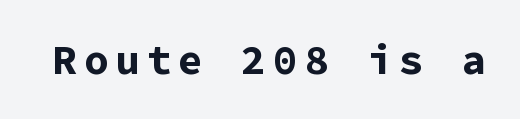
Lines of text with bare space underneath. You can tell from the bare stems that sans-serif type was used. Rendered with straight, roman letterforms. Think of a typewriter: that constant character pitch is what you see here. Every letter is thick-stroked: bold, no question.
